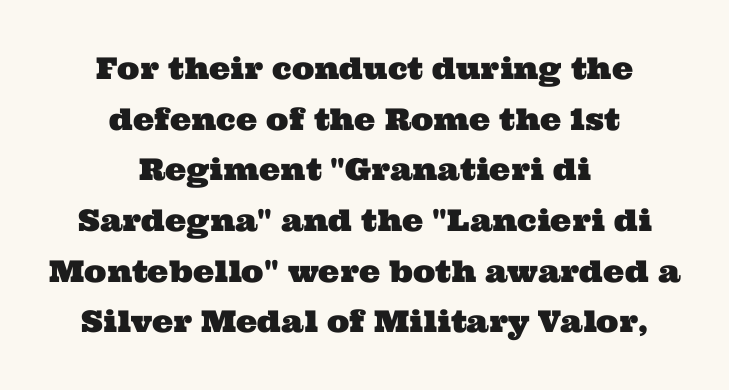
Q: Is the typeface a serif or a sans-serif typeface? A: Serif.
Q: Is the text underlined? A: No.
Q: How is the paragraph aligned? A: Centered.
Q: Is the spacing between letters normal or unusually wide? A: Normal.
Q: Is the spacing between lines tight, normal or loose? A: Normal.
Q: Width (condensed, normal, or wide)? A: Wide.
Q: Stroke contrast? A: Medium.
Q: x-height? A: Medium.
Q: Monospaced? A: No.
